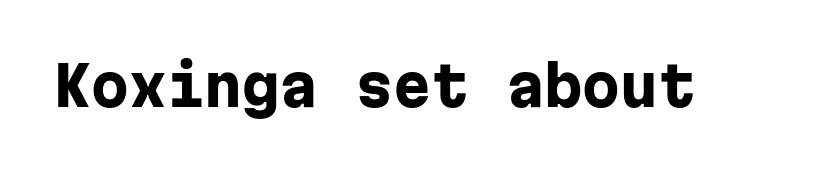
The image shows 54 px heavy sans-serif type, upright, monospaced; set normal letter spacing, not underlined; low stroke contrast and a medium x-height.
